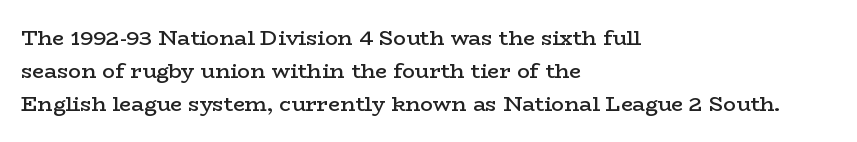
{"italic": "no", "bold": "semi", "underline": "no", "align": "left", "line_spacing": "normal", "line_spacing_ratio": 1.58, "letter_spacing": "normal", "letter_spacing_em": 0.0, "glyph_px": 21}
